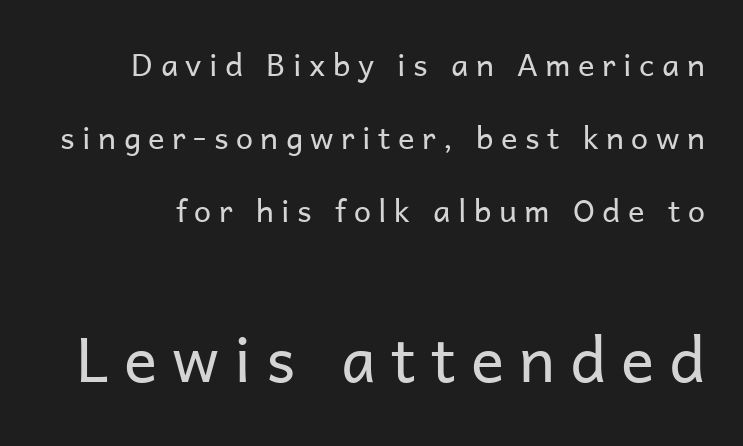
The second block has been scaled up relative to the first. This rendering features lettering with no underline. Posture: vertical. The rendering uses natural spacing where letterforms have individual widths.
